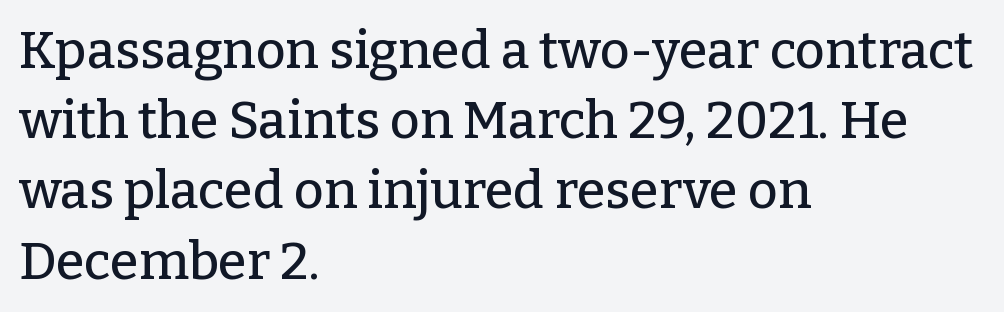
The lettering holds an erect, upright posture throughout. The rendering keeps characters at their native spacing. A bare baseline throughout the passage. Which margin do the lines hug? The left one — the right edge is uneven. To sum up the face: it has serifs. The passage shown is typed in a proportional face where columns would drift.
